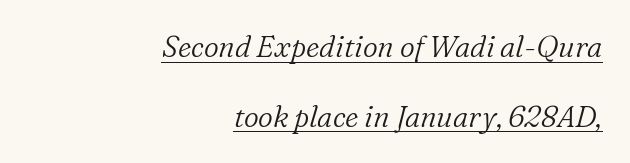
Q: Is the text bold? A: No.
Q: Is the text italic (slanted)? A: Yes, it leans right by about 16 degrees.
Q: Is the typeface a serif or a sans-serif typeface? A: Serif.
Q: Is the text underlined? A: Yes.
Q: How is the paragraph aligned? A: Right-aligned.
Q: Is the spacing between letters normal or unusually wide? A: Normal.
Q: Is the spacing between lines tight, normal or loose? A: Loose.
Q: Width (condensed, normal, or wide)? A: Normal.
Q: Stroke contrast? A: Low.
Q: x-height? A: Medium.
Q: Monospaced? A: No.
